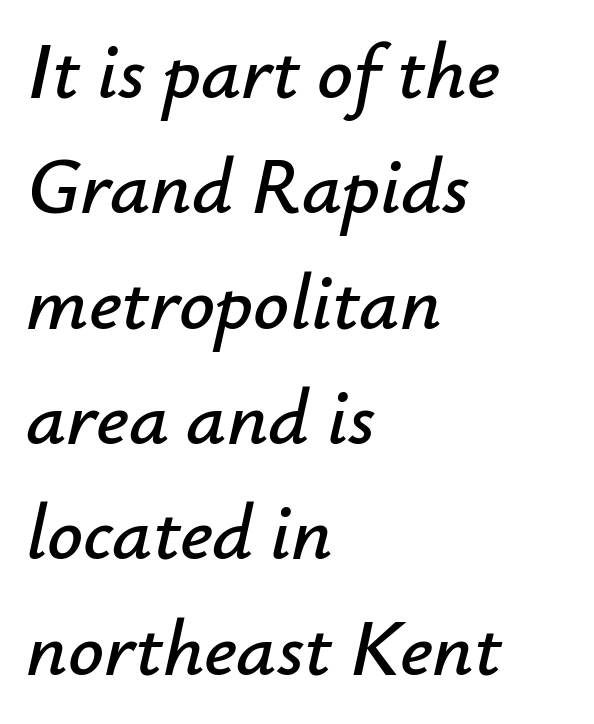
{"italic": "yes", "lean": "right", "slant_degrees": 12, "width": "normal", "stroke_contrast": "low", "x_height": "small", "monospaced": "no", "underline": "no", "align": "left", "line_spacing": "normal", "line_spacing_ratio": 1.46, "letter_spacing": "normal", "letter_spacing_em": 0.0, "glyph_px": 79}
